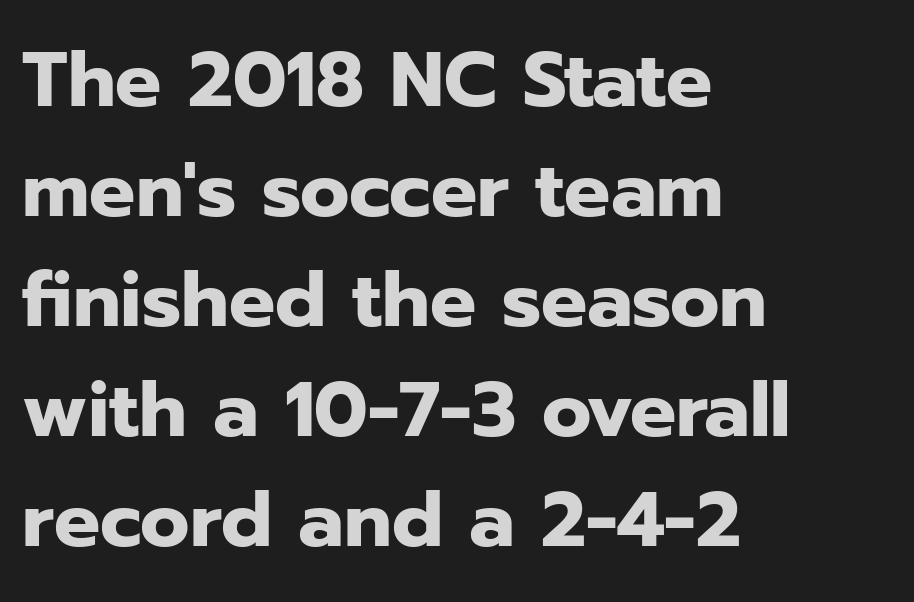
{"serif": "no", "italic": "no", "bold": "yes", "weight": "heavy", "width": "normal", "stroke_contrast": "low", "x_height": "medium", "monospaced": "no", "underline": "no", "align": "left", "line_spacing": "normal", "line_spacing_ratio": 1.43, "letter_spacing": "normal", "letter_spacing_em": 0.0, "glyph_px": 77}
